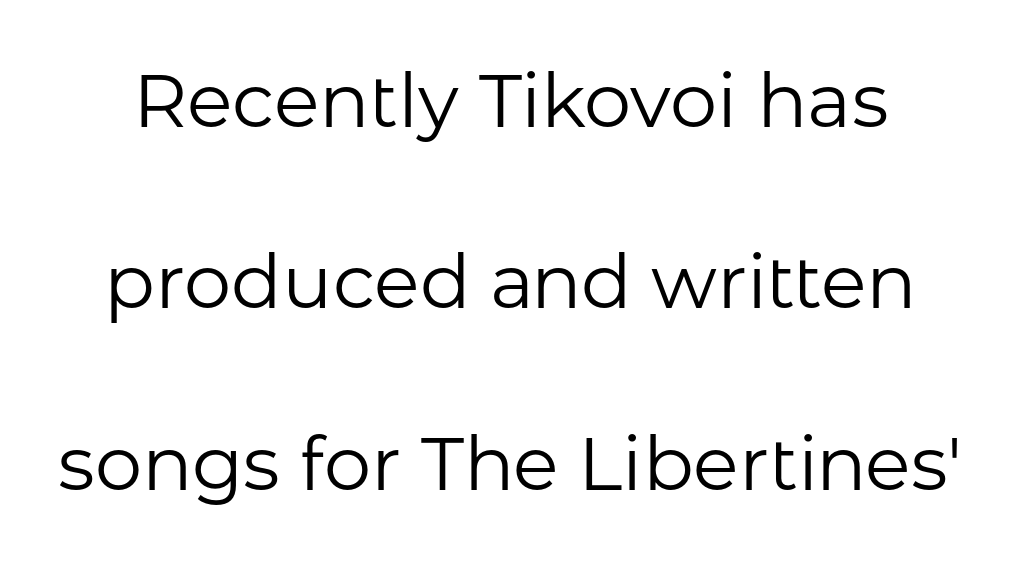
Q: Is the text bold? A: No.
Q: Is the text italic (slanted)? A: No, it is upright.
Q: Is the typeface a serif or a sans-serif typeface? A: Sans-serif.
Q: Is the text underlined? A: No.
Q: Is the spacing between letters normal or unusually wide? A: Normal.
Q: Is the spacing between lines tight, normal or loose? A: Loose.
Q: Width (condensed, normal, or wide)? A: Normal.
Q: Stroke contrast? A: Low.
Q: x-height? A: Medium.
Q: Monospaced? A: No.
